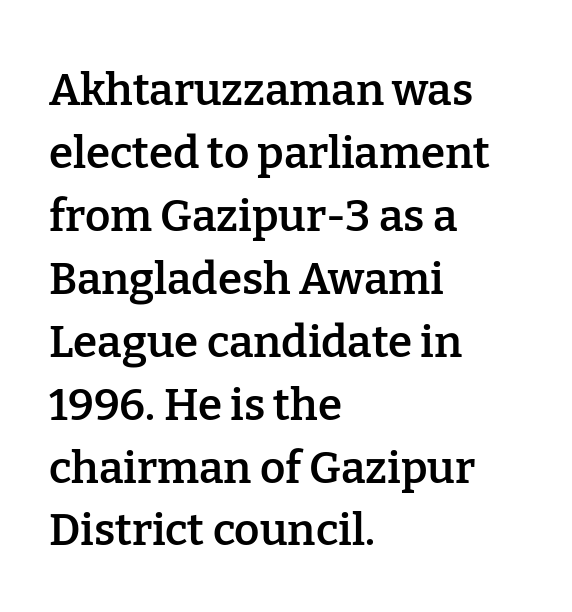
The image shows 44 px semibold serif type, upright; set left-aligned, normal line spacing (1.43x), normal letter spacing, not underlined; low stroke contrast and a medium x-height.
